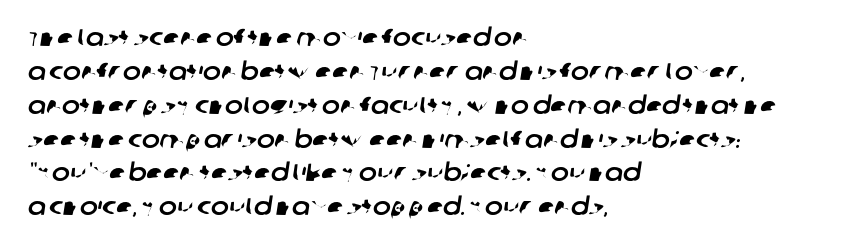
{"underline": "no", "align": "left", "line_spacing": "normal", "line_spacing_ratio": 1.41, "letter_spacing": "normal", "letter_spacing_em": 0.0, "glyph_px": 24}
